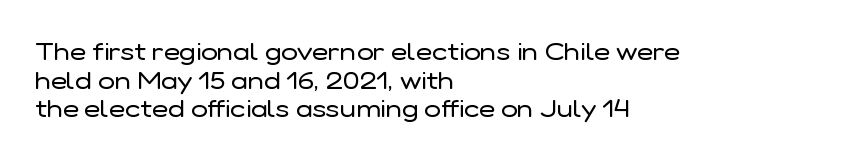
The lettering stays uniformly vertical, giving the passage a roman look. Weight: not bold — regular or lighter. Reading down the column, the eye jumps only a short way to each next line. Underlining? Definitely not there.
